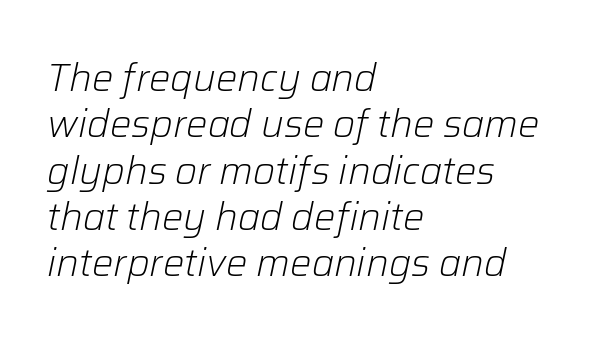
{"italic": "yes", "lean": "right", "slant_degrees": 12, "bold": "no", "weight": "light", "width": "normal", "stroke_contrast": "low", "x_height": "medium", "monospaced": "no", "underline": "no", "align": "left", "line_spacing_ratio": 1.22, "letter_spacing": "normal", "letter_spacing_em": 0.0, "glyph_px": 38}
